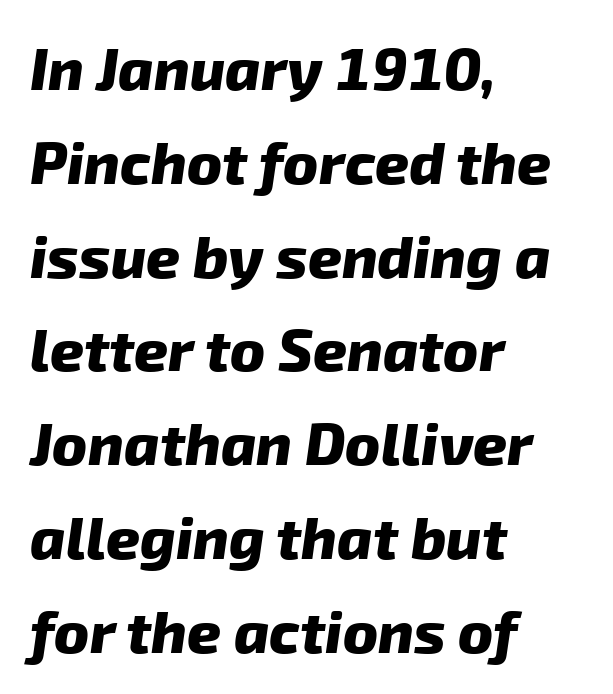
{"serif": "no", "bold": "yes", "weight": "heavy", "width": "normal", "stroke_contrast": "low", "x_height": "medium", "monospaced": "no", "underline": "no", "align": "left", "line_spacing": "normal", "line_spacing_ratio": 1.59, "letter_spacing": "normal", "letter_spacing_em": 0.0, "glyph_px": 59}
